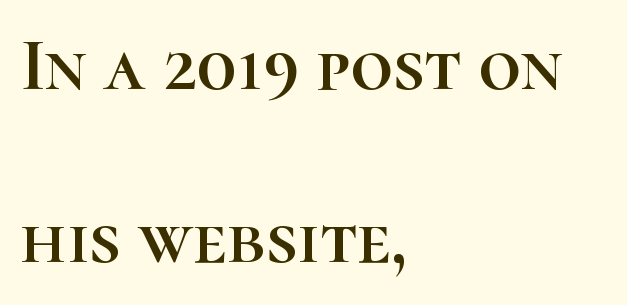
Underline: absent. Caption: standard tracking, unaltered. Regarding leading, the lines here are spaced well apart. Here the designer chose a conventional face with non-uniform glyph widths. Line starts are locked; line ends wander. If you drew a line through each stem, it would be perfectly vertical.
